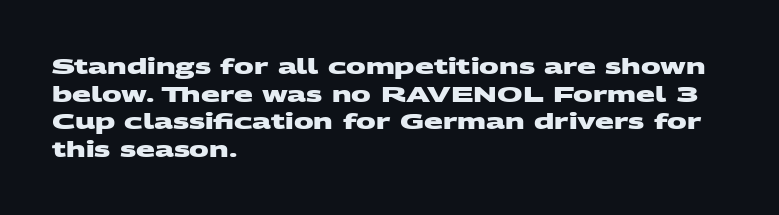
The foot of each line stays bare and open. The passage shown has conventional tracking throughout. Line spacing here is normal. A student would call this left alignment; a typographer would say flush left, rag right.
